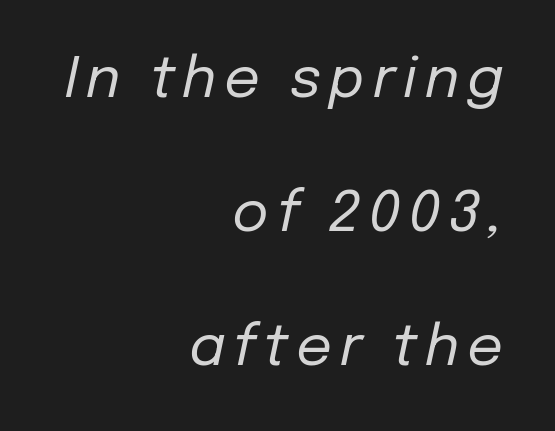
{"italic": "yes", "lean": "right", "slant_degrees": 12, "bold": "no", "weight": "regular", "width": "normal", "stroke_contrast": "low", "x_height": "medium", "monospaced": "no", "underline": "no", "align": "right", "line_spacing": "loose", "line_spacing_ratio": 2.39, "glyph_px": 56}
